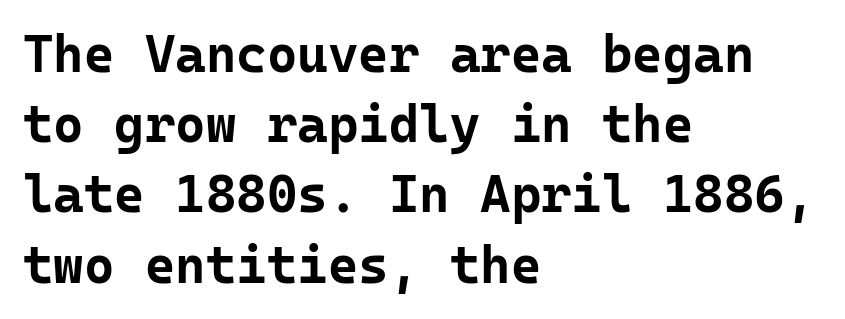
{"serif": "no", "italic": "no", "bold": "yes", "weight": "bold", "width": "normal", "stroke_contrast": "low", "x_height": "medium", "monospaced": "yes", "underline": "no", "align": "left", "line_spacing": "normal", "line_spacing_ratio": 1.35, "letter_spacing": "normal", "letter_spacing_em": 0.0, "glyph_px": 52}
